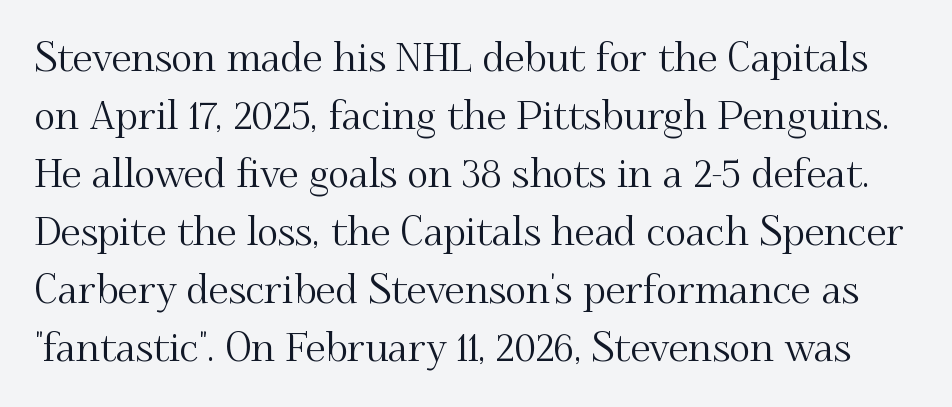
Q: Is the text italic (slanted)? A: No, it is upright.
Q: Is the typeface a serif or a sans-serif typeface? A: Serif.
Q: Is the text underlined? A: No.
Q: Is the spacing between letters normal or unusually wide? A: Normal.
Q: Is the spacing between lines tight, normal or loose? A: Normal.
Q: Width (condensed, normal, or wide)? A: Normal.
Q: Stroke contrast? A: Medium.
Q: x-height? A: Small.
Q: Monospaced? A: No.
